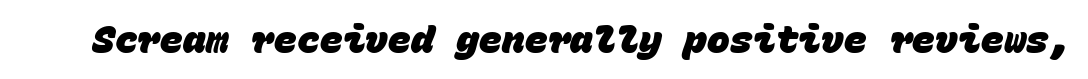
Q: Is the text bold? A: Yes.
Q: Is the typeface a serif or a sans-serif typeface? A: Sans-serif.
Q: Is the text underlined? A: No.
Q: Is the spacing between letters normal or unusually wide? A: Normal.
Q: Width (condensed, normal, or wide)? A: Normal.
Q: Stroke contrast? A: Low.
Q: x-height? A: Large.
Q: Monospaced? A: Yes.
